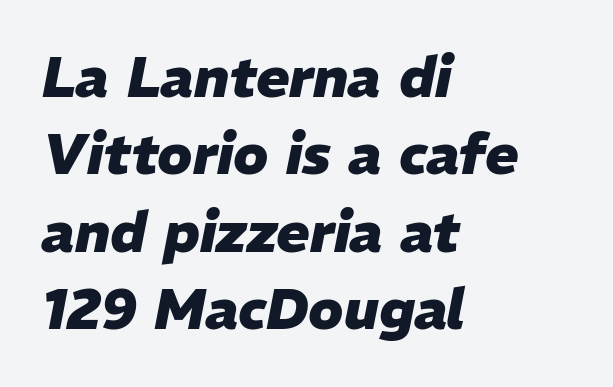
The image shows 56 px heavy type, italic (leaning right); set left-aligned, normal line spacing (1.38x), normal letter spacing, not underlined; low stroke contrast and a medium x-height.
